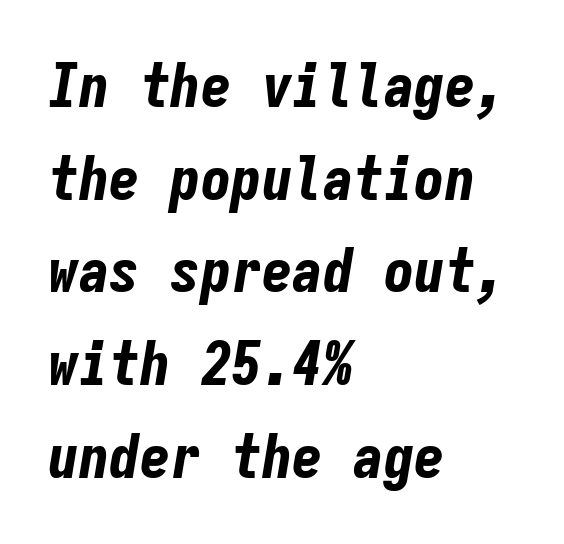
Q: Is the text bold? A: Yes.
Q: Is the text italic (slanted)? A: Yes, it leans right by about 9 degrees.
Q: Is the text underlined? A: No.
Q: How is the paragraph aligned? A: Left-aligned.
Q: Is the spacing between letters normal or unusually wide? A: Normal.
Q: Is the spacing between lines tight, normal or loose? A: Normal.
Q: Width (condensed, normal, or wide)? A: Condensed.
Q: Stroke contrast? A: Low.
Q: x-height? A: Medium.
Q: Monospaced? A: Yes.
